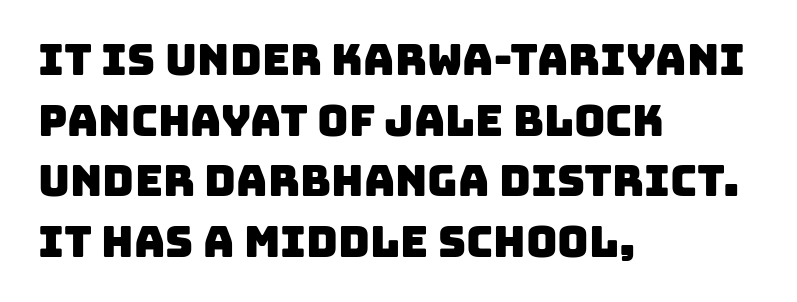
Does extra space separate the letters? No, they use regular spacing. Type style note: lacks serifs. The glyphs are unaccompanied by any horizontal stroke below them. The paragraph shown leans on its left margin. Looks like regular typesetting: each glyph gets only the width it needs.
